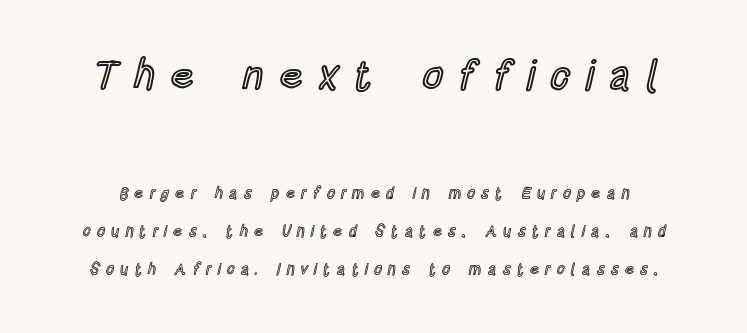
{"width": "condensed", "x_height": "large", "monospaced": "no", "underline": "no", "line_spacing": "loose", "line_spacing_ratio": 2.37, "letter_spacing": "wide", "letter_spacing_em": 0.37, "larger_block": "first", "size_ratio": 2.56, "glyph_px": 41}
